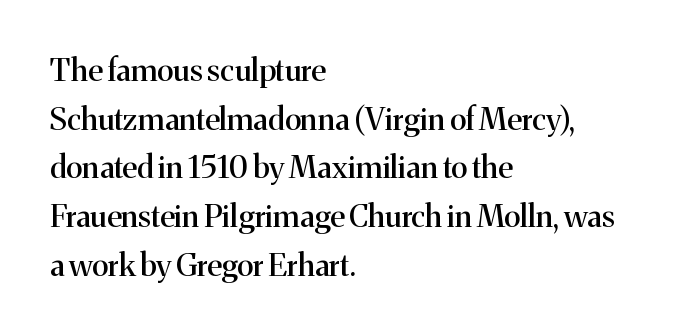
Q: Is the text italic (slanted)? A: No, it is upright.
Q: Is the typeface a serif or a sans-serif typeface? A: Serif.
Q: Is the text underlined? A: No.
Q: How is the paragraph aligned? A: Left-aligned.
Q: Is the spacing between letters normal or unusually wide? A: Normal.
Q: Is the spacing between lines tight, normal or loose? A: Normal.
Q: Width (condensed, normal, or wide)? A: Normal.
Q: Stroke contrast? A: Medium.
Q: x-height? A: Medium.
Q: Monospaced? A: No.
